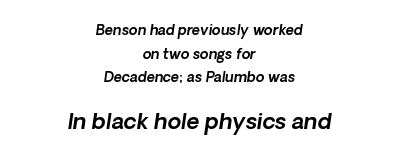
Q: Is the text underlined? A: No.
Q: How is the paragraph aligned? A: Centered.
Q: Is the spacing between letters normal or unusually wide? A: Normal.
Q: Is the spacing between lines tight, normal or loose? A: Normal.
Q: Which block of text is set in a larger size, the first (top) or the second (bottom)? A: The second (bottom) one.
